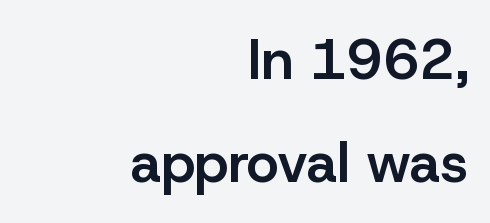
{"serif": "no", "italic": "no", "bold": "semi", "weight": "semibold", "width": "normal", "stroke_contrast": "low", "x_height": "medium", "monospaced": "no", "underline": "no", "align": "right", "line_spacing_ratio": 1.84, "letter_spacing": "normal", "letter_spacing_em": 0.0, "glyph_px": 56}
